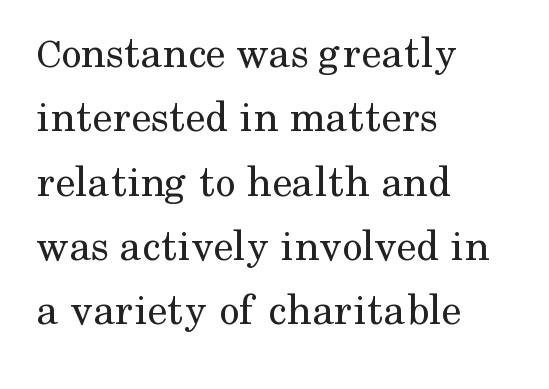
The image shows 45 px regular-weight serif type, upright; set left-aligned, normal line spacing (1.43x), normal letter spacing, not underlined; medium stroke contrast and a medium x-height.
